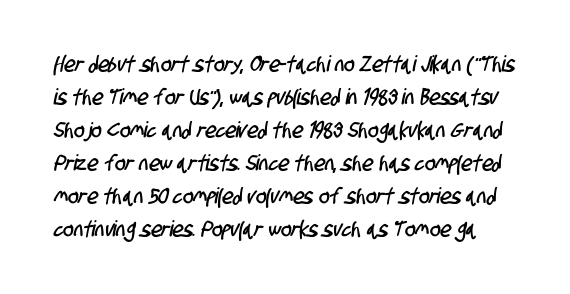
Q: Is the text underlined? A: No.
Q: Is the spacing between letters normal or unusually wide? A: Normal.
Q: Is the spacing between lines tight, normal or loose? A: Normal.
